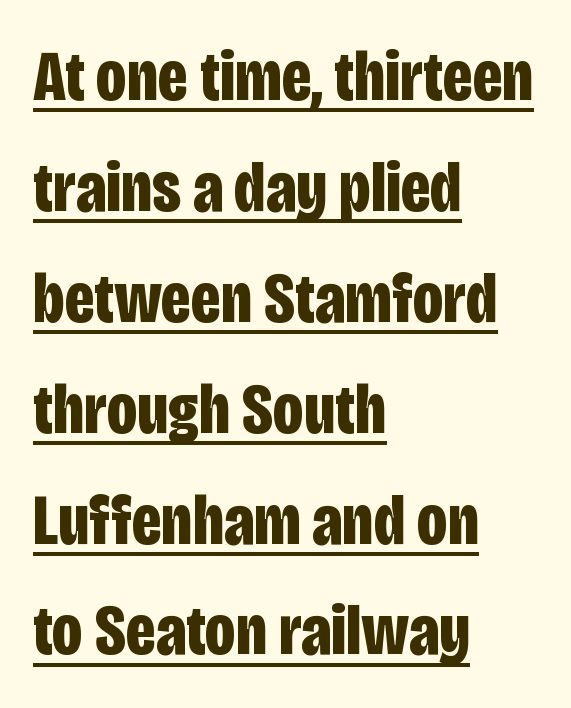
Q: Is the text bold? A: Yes.
Q: Is the text italic (slanted)? A: No, it is upright.
Q: Is the typeface a serif or a sans-serif typeface? A: Sans-serif.
Q: Is the text underlined? A: Yes.
Q: How is the paragraph aligned? A: Left-aligned.
Q: Is the spacing between letters normal or unusually wide? A: Normal.
Q: Is the spacing between lines tight, normal or loose? A: Normal.
Q: Width (condensed, normal, or wide)? A: Condensed.
Q: Stroke contrast? A: Low.
Q: x-height? A: Large.
Q: Monospaced? A: No.
